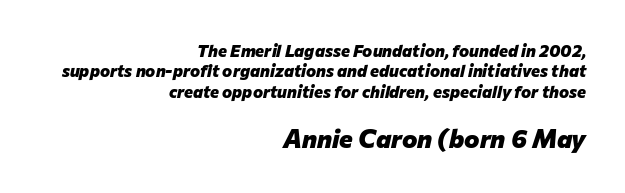
Q: Is the text bold? A: Yes.
Q: Is the text italic (slanted)? A: Yes, it leans right by about 12 degrees.
Q: Is the text underlined? A: No.
Q: How is the paragraph aligned? A: Right-aligned.
Q: Is the spacing between letters normal or unusually wide? A: Normal.
Q: Which block of text is set in a larger size, the first (top) or the second (bottom)? A: The second (bottom) one.
